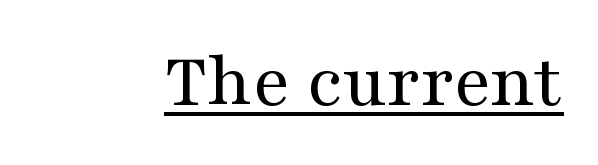
The image shows 79 px regular-weight, wide serif type, upright; set normal letter spacing, underlined; medium stroke contrast and a medium x-height.
